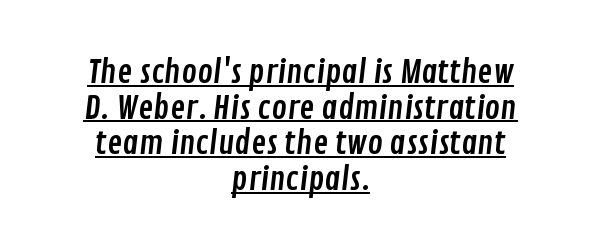
Q: Is the typeface a serif or a sans-serif typeface? A: Sans-serif.
Q: Is the text underlined? A: Yes.
Q: How is the paragraph aligned? A: Centered.
Q: Is the spacing between letters normal or unusually wide? A: Normal.
Q: Is the spacing between lines tight, normal or loose? A: Tight.
Q: Width (condensed, normal, or wide)? A: Condensed.
Q: Stroke contrast? A: Low.
Q: x-height? A: Medium.
Q: Monospaced? A: No.
